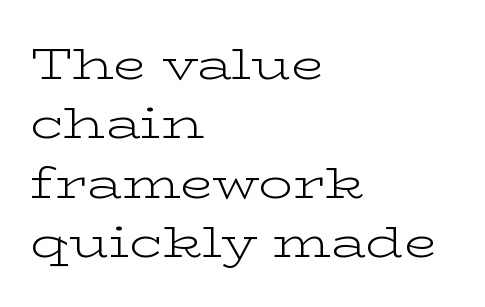
Q: Is the text bold? A: No.
Q: Is the text italic (slanted)? A: No, it is upright.
Q: Is the typeface a serif or a sans-serif typeface? A: Serif.
Q: Is the text underlined? A: No.
Q: How is the paragraph aligned? A: Left-aligned.
Q: Is the spacing between letters normal or unusually wide? A: Normal.
Q: Is the spacing between lines tight, normal or loose? A: Normal.
Q: Width (condensed, normal, or wide)? A: Wide.
Q: Stroke contrast? A: Low.
Q: x-height? A: Medium.
Q: Monospaced? A: No.
